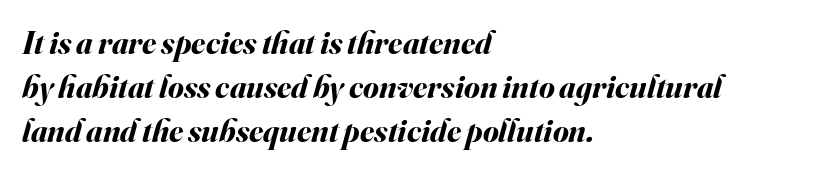
You could not count columns in this text — the font is proportionally spaced. Nothing unusual about the tracking: characters are spaced as the font intends. Descenders hang freely into open space. The vertical gap from one line to the next is medium. Set as a true bold cut, around the 700 mark.
